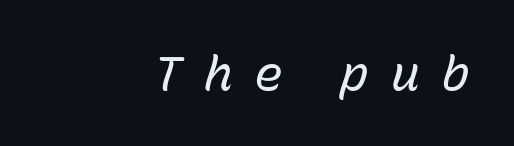
The image shows 48 px regular-weight type, italic (leaning right); set right-aligned, unusually wide letter spacing (+0.45 em), not underlined; low stroke contrast and a medium x-height.
